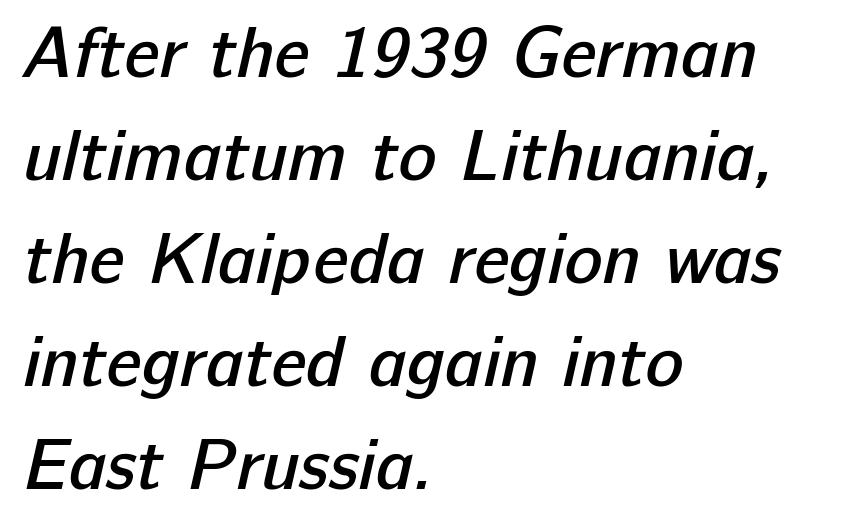
Q: Is the text bold? A: Semi-bold.
Q: Is the typeface a serif or a sans-serif typeface? A: Sans-serif.
Q: Is the text underlined? A: No.
Q: How is the paragraph aligned? A: Left-aligned.
Q: Is the spacing between letters normal or unusually wide? A: Normal.
Q: Is the spacing between lines tight, normal or loose? A: Normal.
Q: Width (condensed, normal, or wide)? A: Normal.
Q: Stroke contrast? A: Low.
Q: x-height? A: Medium.
Q: Monospaced? A: No.
